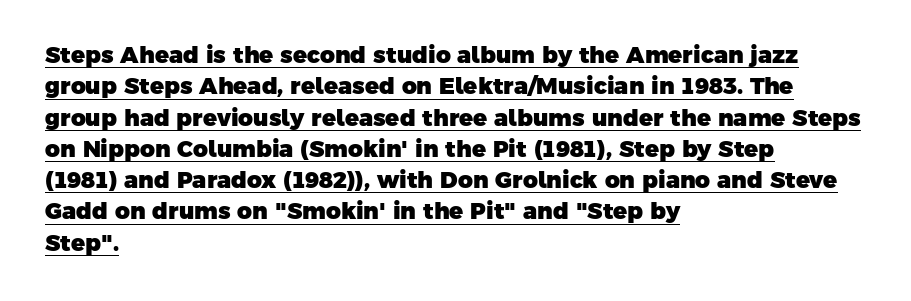
The image shows 23 px bold type; set left-aligned, normal line spacing (1.36x), normal letter spacing, underlined.
